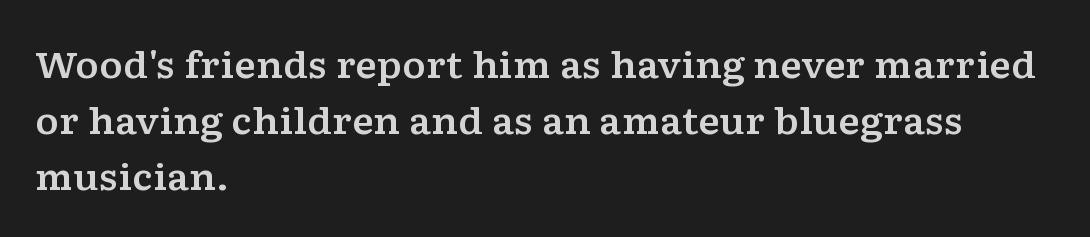
{"serif": "yes", "italic": "no", "width": "wide", "stroke_contrast": "low", "x_height": "medium", "monospaced": "no", "underline": "no", "align": "left", "line_spacing": "normal", "line_spacing_ratio": 1.55, "letter_spacing": "normal", "letter_spacing_em": 0.0, "glyph_px": 36}
